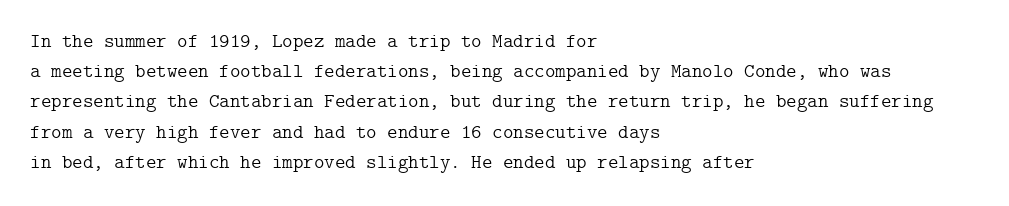
Q: Is the text bold? A: No.
Q: Is the text italic (slanted)? A: No, it is upright.
Q: Is the text underlined? A: No.
Q: How is the paragraph aligned? A: Left-aligned.
Q: Is the spacing between letters normal or unusually wide? A: Normal.
Q: Is the spacing between lines tight, normal or loose? A: Normal.
